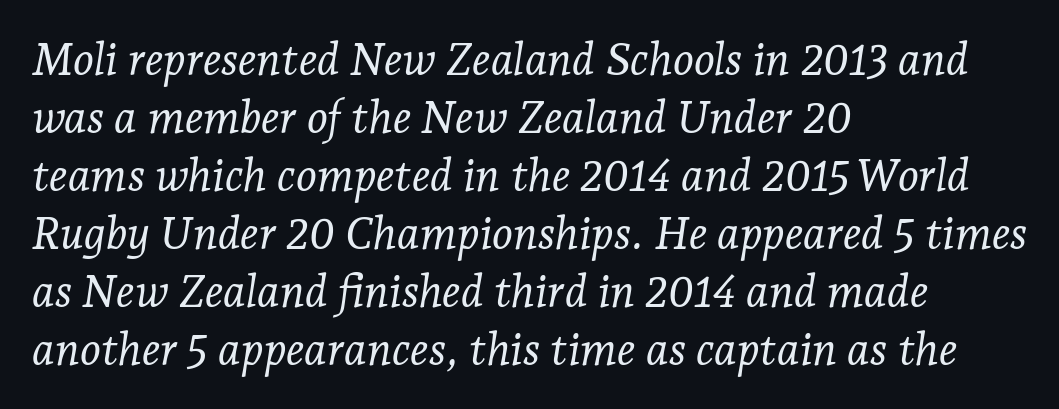
The image shows 45 px light serif type, italic (leaning right); set left-aligned, normal line spacing (1.29x), normal letter spacing, not underlined; low stroke contrast and a medium x-height.
